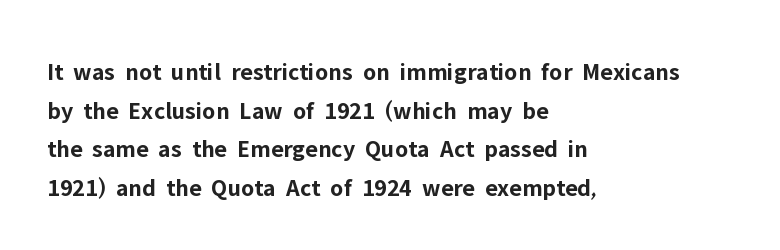
{"italic": "no", "bold": "yes", "underline": "no", "align": "left", "line_spacing": "normal", "line_spacing_ratio": 1.55, "letter_spacing": "normal", "letter_spacing_em": 0.0, "glyph_px": 25}
